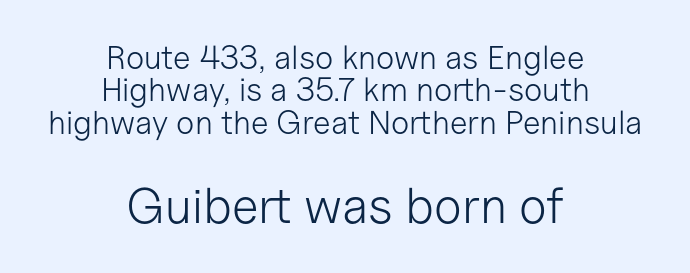
{"serif": "no", "italic": "no", "bold": "no", "weight": "light", "width": "normal", "stroke_contrast": "low", "x_height": "medium", "monospaced": "no", "underline": "no", "align": "center", "line_spacing": "tight", "line_spacing_ratio": 0.98, "letter_spacing": "normal", "letter_spacing_em": 0.0, "larger_block": "second", "size_ratio": 1.52, "glyph_px": 50}
